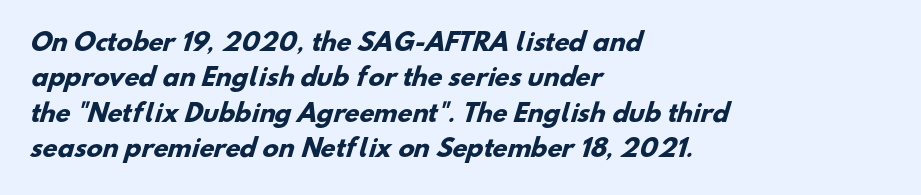
Nobody drew a line under any word here. If you drew a ruler down the left edge, every line would touch it. Is the type bold? Yes — the strokes are clearly thick and heavy. The tracking reads as untouched default to a designer's eye. Rows of type keep a routine distance in the vertical direction.
